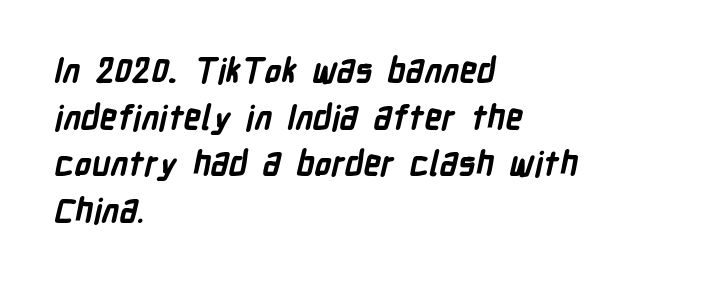
{"serif": "no", "bold": "yes", "weight": "bold", "width": "condensed", "stroke_contrast": "low", "x_height": "medium", "monospaced": "no", "underline": "no", "align": "left", "line_spacing": "normal", "line_spacing_ratio": 1.37, "letter_spacing": "normal", "letter_spacing_em": 0.0, "glyph_px": 34}
